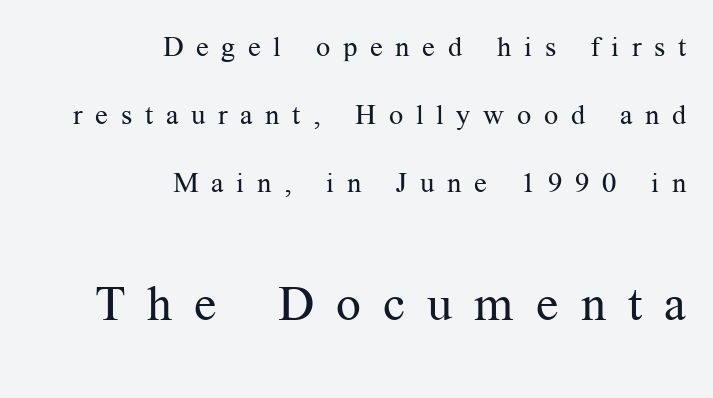
Q: Is the text bold? A: No.
Q: Is the text italic (slanted)? A: No, it is upright.
Q: Is the typeface a serif or a sans-serif typeface? A: Serif.
Q: Is the text underlined? A: No.
Q: How is the paragraph aligned? A: Right-aligned.
Q: Is the spacing between letters normal or unusually wide? A: Unusually wide.
Q: Is the spacing between lines tight, normal or loose? A: Loose.
Q: Which block of text is set in a larger size, the first (top) or the second (bottom)? A: The second (bottom) one.
Q: Width (condensed, normal, or wide)? A: Normal.
Q: Stroke contrast? A: Medium.
Q: x-height? A: Medium.
Q: Monospaced? A: No.
